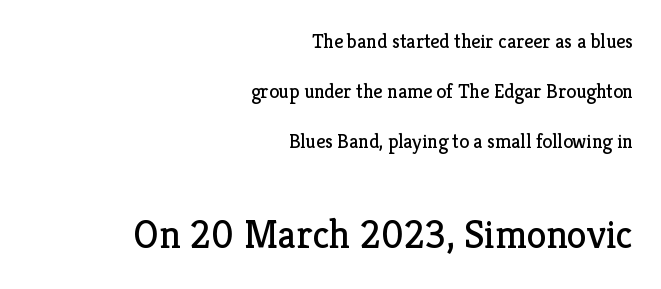
Q: Is the text bold? A: No.
Q: Is the text italic (slanted)? A: No, it is upright.
Q: Is the typeface a serif or a sans-serif typeface? A: Serif.
Q: Is the text underlined? A: No.
Q: How is the paragraph aligned? A: Right-aligned.
Q: Is the spacing between letters normal or unusually wide? A: Normal.
Q: Is the spacing between lines tight, normal or loose? A: Loose.
Q: Which block of text is set in a larger size, the first (top) or the second (bottom)? A: The second (bottom) one.
Q: Width (condensed, normal, or wide)? A: Normal.
Q: Stroke contrast? A: Low.
Q: x-height? A: Medium.
Q: Monospaced? A: No.
